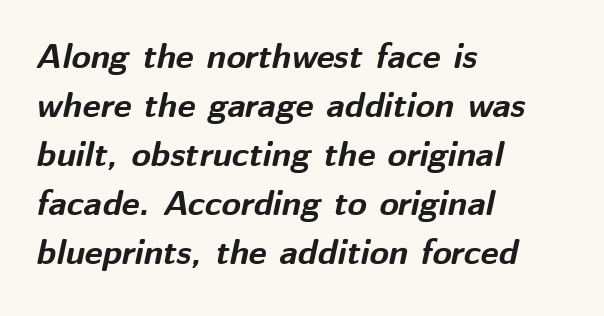
A bare baseline throughout the passage. The ragged edge is on the right, which tells us the setting is flush left. The axis of the letterforms is tilted away from vertical. Emphasis by weight is at full strength: bold. This sample keeps an unexceptional amount of space between lines. Here the designer chose a conventional face with non-uniform glyph widths.
